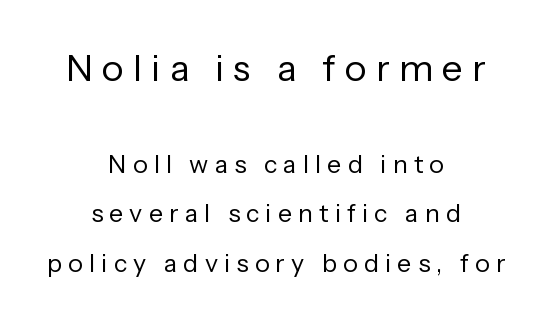
{"serif": "no", "italic": "no", "bold": "no", "weight": "regular", "width": "normal", "stroke_contrast": "low", "x_height": "medium", "monospaced": "no", "underline": "no", "align": "center", "line_spacing": "loose", "line_spacing_ratio": 1.98, "letter_spacing": "wide", "letter_spacing_em": 0.25, "larger_block": "first", "size_ratio": 1.48, "glyph_px": 37}
